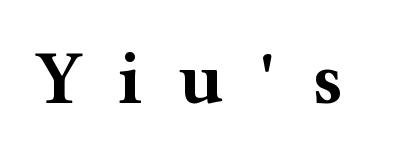
Ascenders rise straight up at ninety degrees. The strip under each line holds only bare page. The letters are bold, with thick, heavy strokes. Spacing verdict: proportional, widths tailored to each character. This sample uses expanded letter spacing, leaving extra air between glyphs. Serif or sans? Serif — the stroke terminals have little feet.
